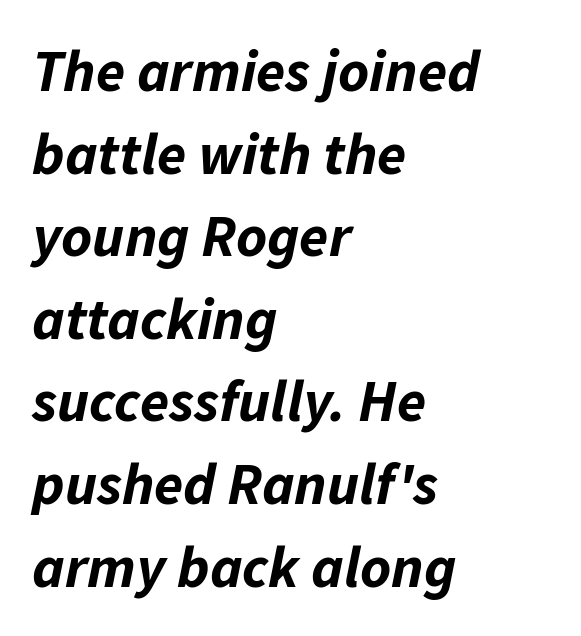
Q: Is the text bold? A: Yes.
Q: Is the text italic (slanted)? A: Yes, it leans right by about 11 degrees.
Q: Is the text underlined? A: No.
Q: How is the paragraph aligned? A: Left-aligned.
Q: Is the spacing between letters normal or unusually wide? A: Normal.
Q: Is the spacing between lines tight, normal or loose? A: Normal.
Q: Width (condensed, normal, or wide)? A: Normal.
Q: Stroke contrast? A: Low.
Q: x-height? A: Medium.
Q: Monospaced? A: No.
